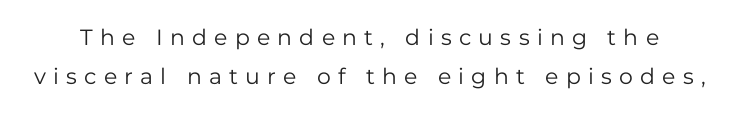
The horizontal fit of the characters is loose and conspicuously gappy. The face looks like a standard text weight, possibly lighter. The font's upright variant was chosen for this text. Plain, unruled lines of type.
